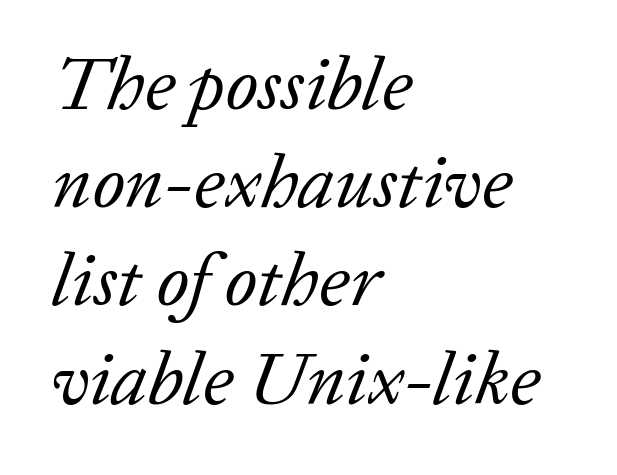
There is no visible air inserted between adjacent glyphs. The typeface chosen for these lines features serifs. The rendering uses natural spacing where letterforms have individual widths. Summary of weight: not heavy and not bold. Yep, that's italic — everything's leaning. Leftover space on each line is placed entirely after the last word.
